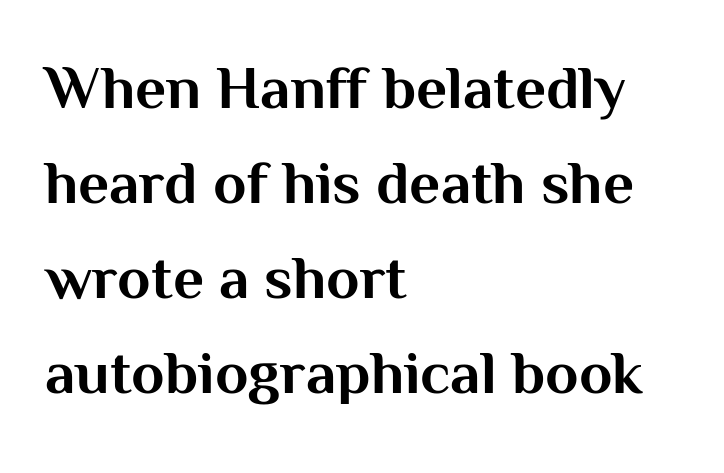
The image shows 61 px bold sans-serif type, upright; set left-aligned, normal line spacing (1.56x), normal letter spacing, not underlined; medium stroke contrast and a medium x-height.
